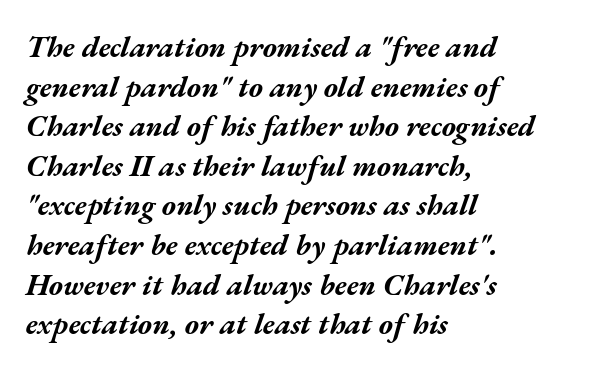
Q: Is the text bold? A: Yes.
Q: Is the text italic (slanted)? A: Yes, it leans right by about 17 degrees.
Q: Is the text underlined? A: No.
Q: How is the paragraph aligned? A: Left-aligned.
Q: Is the spacing between letters normal or unusually wide? A: Normal.
Q: Is the spacing between lines tight, normal or loose? A: Normal.
Q: Width (condensed, normal, or wide)? A: Wide.
Q: Stroke contrast? A: Medium.
Q: x-height? A: Medium.
Q: Monospaced? A: No.
